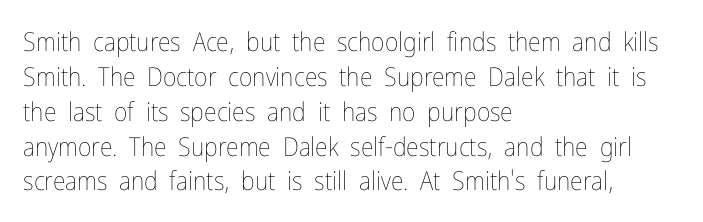
The image shows 26 px text type, upright; set left-aligned, normal line spacing (1.34x), normal letter spacing, not underlined.
